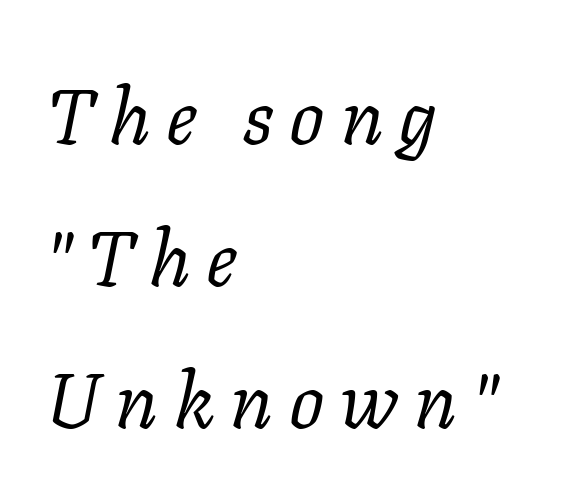
Characters are canted at an angle relative to the baseline's perpendicular. The specimen omits any rule beneath the text block's lines. Between one letter and the next there's a generous, obvious gap. You could not count columns in this text — the font is proportionally spaced.
